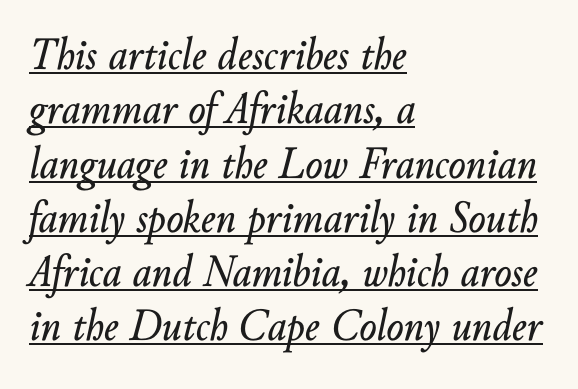
Q: Is the text italic (slanted)? A: Yes, it leans right by about 10 degrees.
Q: Is the text underlined? A: Yes.
Q: How is the paragraph aligned? A: Left-aligned.
Q: Is the spacing between letters normal or unusually wide? A: Normal.
Q: Width (condensed, normal, or wide)? A: Normal.
Q: Stroke contrast? A: Low.
Q: x-height? A: Small.
Q: Monospaced? A: No.
